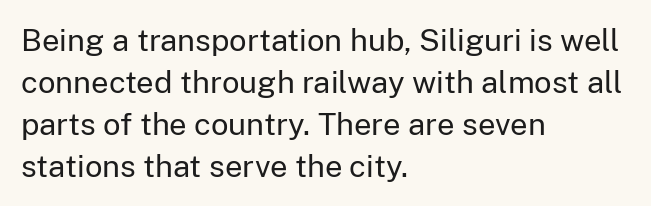
Q: Is the text bold? A: No.
Q: Is the text italic (slanted)? A: No, it is upright.
Q: Is the typeface a serif or a sans-serif typeface? A: Sans-serif.
Q: Is the text underlined? A: No.
Q: How is the paragraph aligned? A: Left-aligned.
Q: Is the spacing between letters normal or unusually wide? A: Normal.
Q: Is the spacing between lines tight, normal or loose? A: Normal.
Q: Width (condensed, normal, or wide)? A: Normal.
Q: Stroke contrast? A: Low.
Q: x-height? A: Medium.
Q: Monospaced? A: No.
